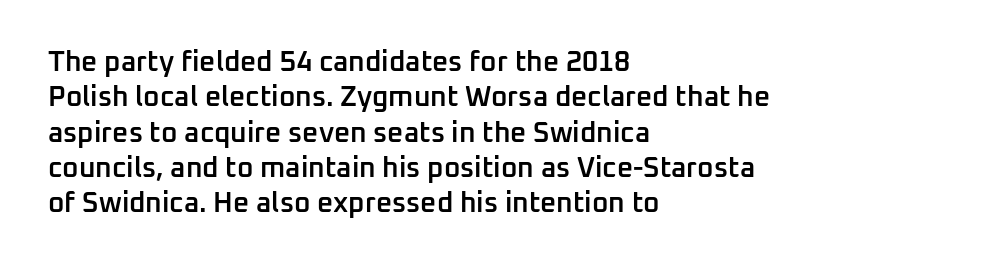
The image shows 28 px semibold sans-serif type, upright; set left-aligned, normal line spacing (1.26x), normal letter spacing, not underlined; low stroke contrast and a medium x-height.
